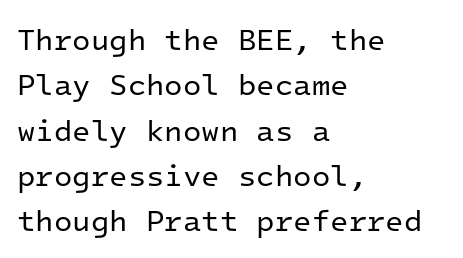
The characters display no serif detailing; their extremities are plain. A clean baseline with only descenders dipping below it. Do the letters lean? They stand straight. The lines sit at an ordinary, default distance from one another.
